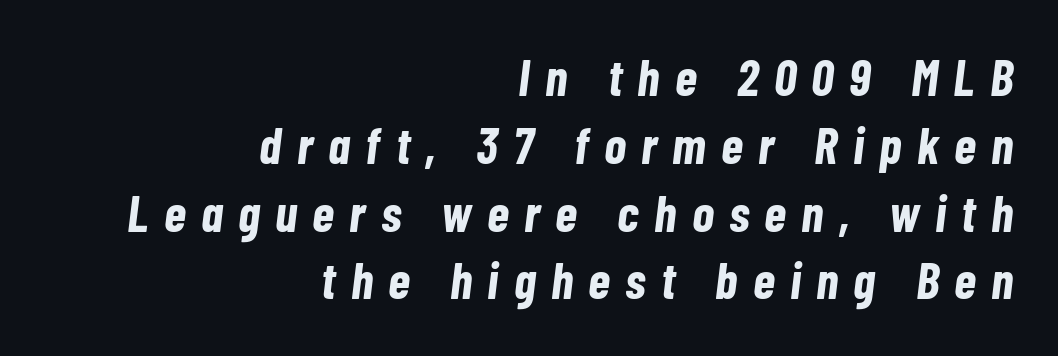
Q: Is the text bold? A: Yes.
Q: Is the text italic (slanted)? A: Yes, it leans right by about 7 degrees.
Q: Is the text underlined? A: No.
Q: How is the paragraph aligned? A: Right-aligned.
Q: Is the spacing between letters normal or unusually wide? A: Unusually wide.
Q: Is the spacing between lines tight, normal or loose? A: Normal.
Q: Width (condensed, normal, or wide)? A: Condensed.
Q: Stroke contrast? A: Low.
Q: x-height? A: Medium.
Q: Monospaced? A: No.
